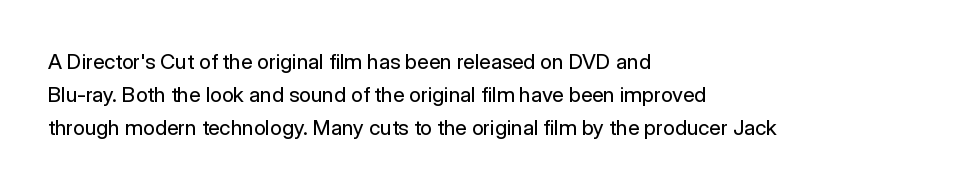
Q: Is the text bold? A: No.
Q: Is the text italic (slanted)? A: No, it is upright.
Q: Is the text underlined? A: No.
Q: How is the paragraph aligned? A: Left-aligned.
Q: Is the spacing between letters normal or unusually wide? A: Normal.
Q: Is the spacing between lines tight, normal or loose? A: Normal.
